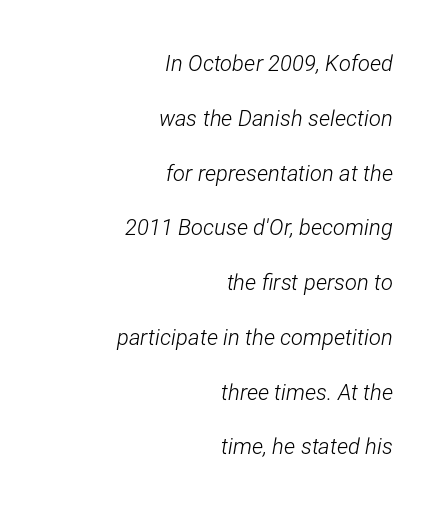
Q: Is the text bold? A: No.
Q: Is the text italic (slanted)? A: Yes, it leans right by about 12 degrees.
Q: Is the text underlined? A: No.
Q: How is the paragraph aligned? A: Right-aligned.
Q: Is the spacing between letters normal or unusually wide? A: Normal.
Q: Is the spacing between lines tight, normal or loose? A: Loose.
